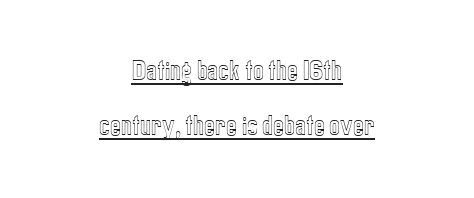
{"italic": "no", "underline": "yes", "align": "center", "line_spacing": "loose", "line_spacing_ratio": 2.4, "letter_spacing": "normal", "letter_spacing_em": 0.0, "glyph_px": 23}
